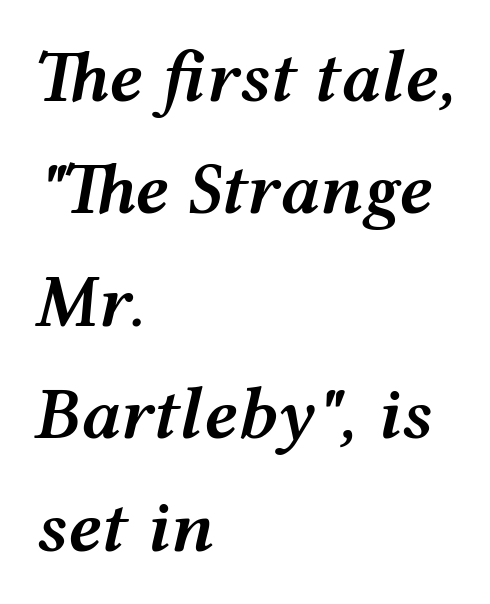
{"italic": "yes", "lean": "right", "slant_degrees": 12, "bold": "semi", "weight": "semibold", "width": "wide", "stroke_contrast": "medium", "x_height": "medium", "monospaced": "no", "underline": "no", "align": "left", "line_spacing": "normal", "line_spacing_ratio": 1.52, "letter_spacing": "normal", "letter_spacing_em": 0.0, "glyph_px": 74}
